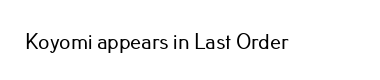
{"italic": "no", "underline": "no", "letter_spacing": "normal", "letter_spacing_em": 0.0, "glyph_px": 22}
